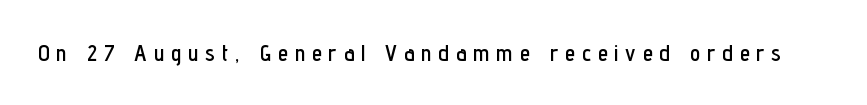
Descenders hang freely into open space. The font's upright variant was chosen for this text. The rendering inserts visible extra space after every character.
